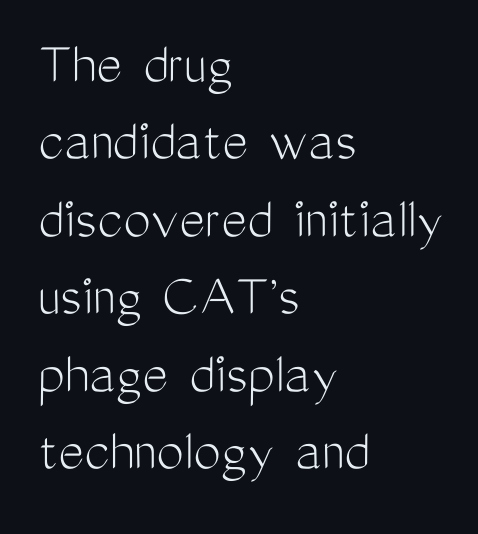
The typesetter chose a ragged-right arrangement here. Tracking here is standard; glyphs follow each other at the usual distance. This block has exactly the height ordinary leading produces. Is the type heavy? It reads as light-to-regular instead.
